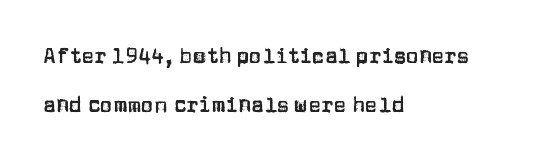
The image shows 21 px text type, upright; set left-aligned, loose line spacing (2.32x), normal letter spacing, not underlined.
